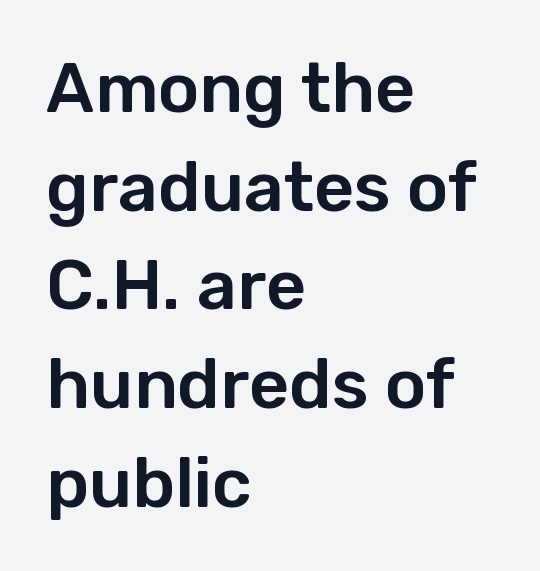
The image shows 70 px sans-serif type, upright; set left-aligned, normal line spacing (1.41x), normal letter spacing, not underlined; low stroke contrast and a medium x-height.
